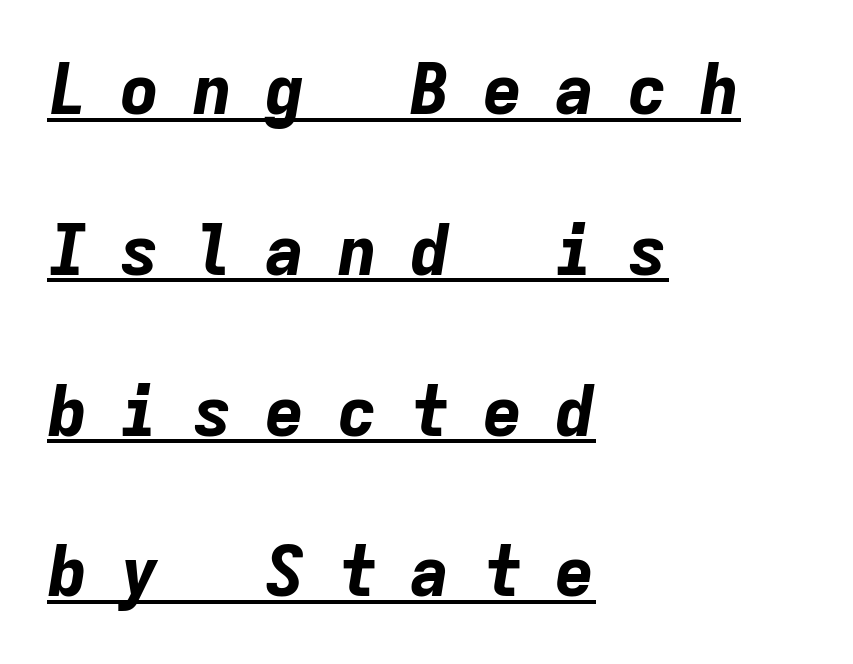
The image shows 69 px bold type, italic (leaning right), monospaced; set left-aligned, loose line spacing (2.33x), unusually wide letter spacing (+0.45 em), underlined; low stroke contrast and a medium x-height.
